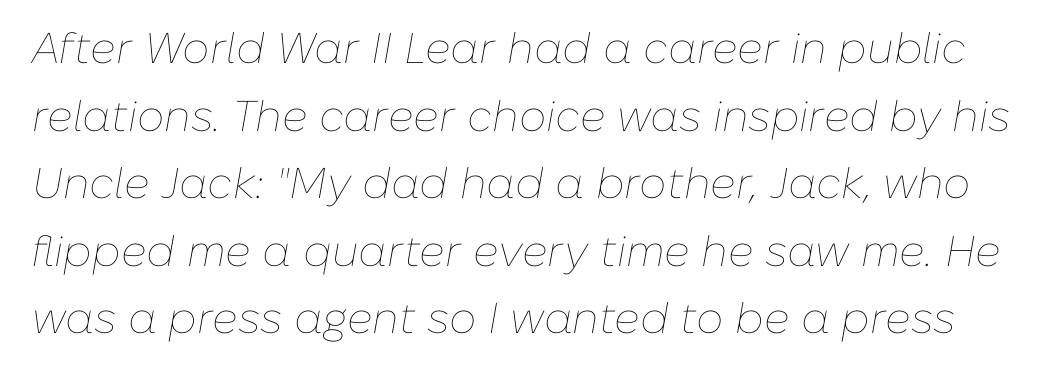
The image shows 43 px thin type, italic (leaning right); set normal line spacing (1.57x), normal letter spacing, not underlined; low stroke contrast and a medium x-height.
